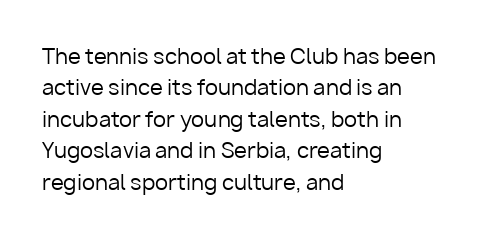
Each row of text sits above clean, open space. Italic? Not at all — the glyphs are vertical. Typeset ragged right — the left edge is the straight one. Each word holds together tightly as a unit, with standard inter-letter gaps. Interline gaps are of average width in this sample.
